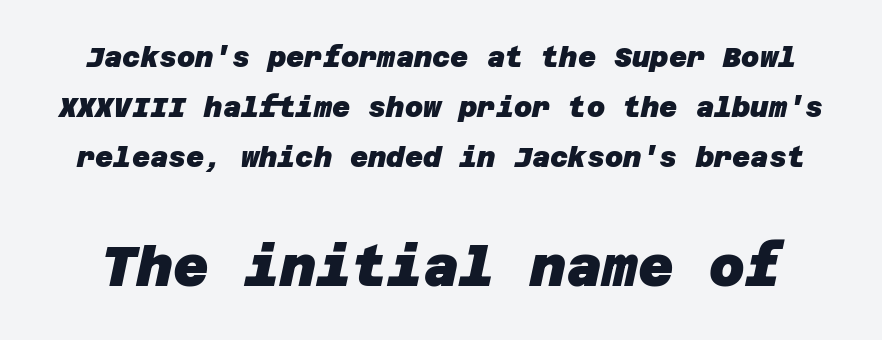
{"serif": "no", "bold": "yes", "weight": "heavy", "width": "normal", "stroke_contrast": "low", "x_height": "large", "underline": "no", "line_spacing_ratio": 1.79, "letter_spacing": "normal", "letter_spacing_em": 0.0, "larger_block": "second", "size_ratio": 1.96, "glyph_px": 55}
